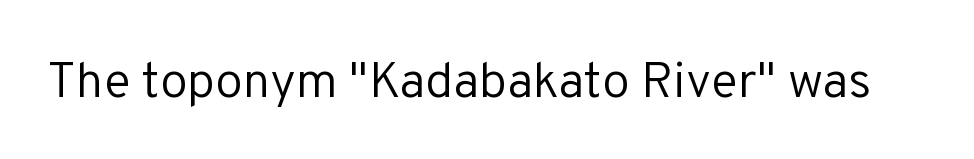
Regarding serifs, this sample does without them. Varying glyph widths throughout — classic text-font behaviour. Vertical stems look standard width or narrower in stroke. This rendering leaves character spacing at its baseline value. This is roman type, the default non-slanted kind.
